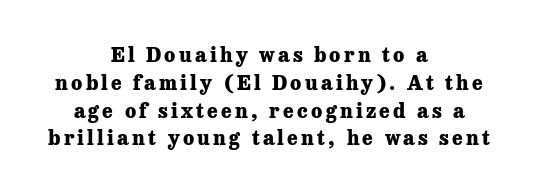
Every row of glyphs is offset so its center matches the block's center. Type without underlining. Emphasis by weight is at full strength: bold. Every character sits straight up, as roman type does.
